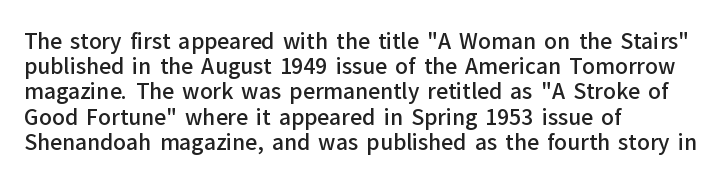
{"italic": "no", "bold": "semi", "underline": "no", "align": "left", "line_spacing_ratio": 1.2, "letter_spacing": "normal", "letter_spacing_em": 0.0, "glyph_px": 21}
